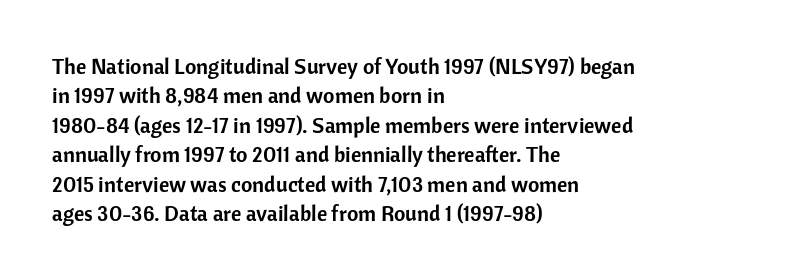
Reading down the block, your eye returns to a fixed left position each line. The type sits square on the baseline with zero lean. The space directly below the letters is spotless. Notice how descenders clear the ascenders below comfortably — that's standard leading. Each word holds together tightly as a unit, with standard inter-letter gaps.
